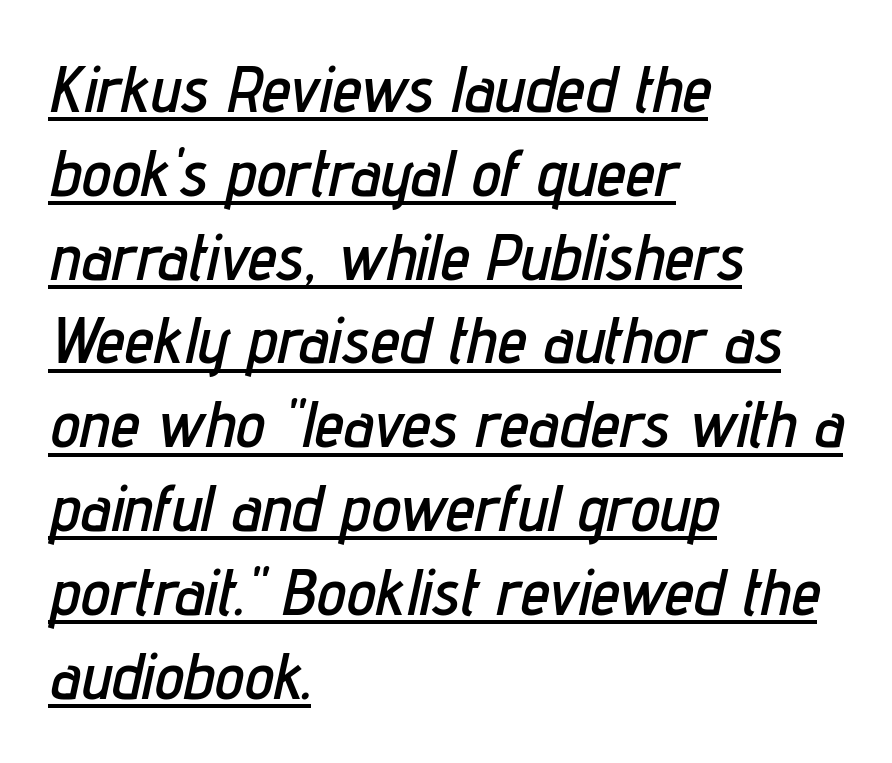
The image shows 66 px condensed type, italic (leaning right); set left-aligned, normal line spacing (1.27x), normal letter spacing, underlined; low stroke contrast and a medium x-height.
